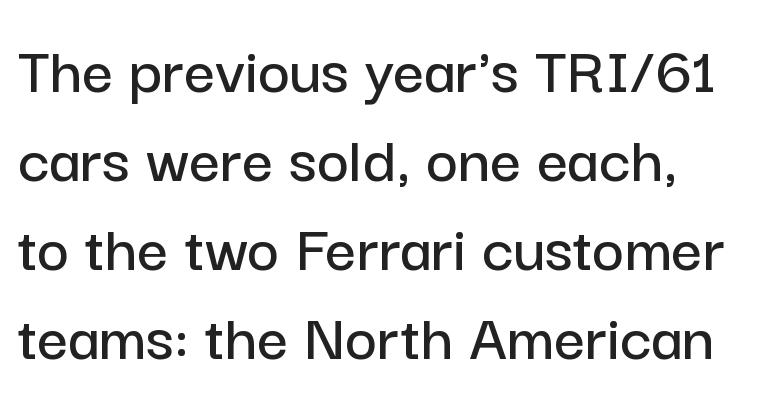
{"serif": "no", "italic": "no", "width": "normal", "stroke_contrast": "low", "x_height": "medium", "monospaced": "no", "underline": "no", "line_spacing": "normal", "line_spacing_ratio": 1.29, "letter_spacing": "normal", "letter_spacing_em": 0.0, "glyph_px": 69}
